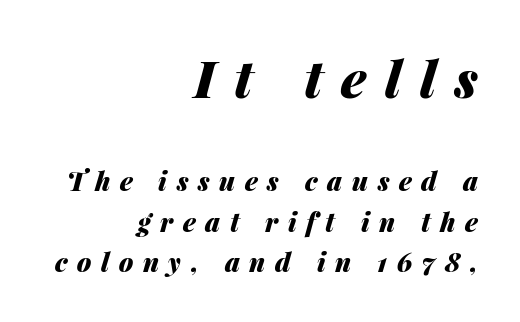
Does extra space separate the letters? Yes, quite a lot of it. Looks like regular typesetting: each glyph gets only the width it needs. The typesetting leans heavy: a genuine bold. Horizontal bands of white between lines are of average thickness. The first block has been scaled up relative to the second.
